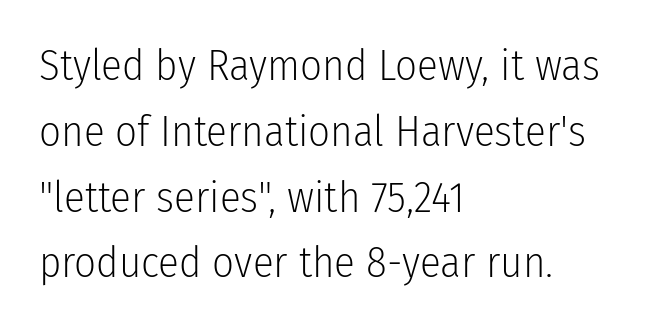
Note the varied advance widths — an 'i' is clearly narrower than an 'm'. A typesetter would label this face a sans. The typesetting does not lean heavy: it is not bold. Type without underlining. The type is set solid horizontally, with unmodified tracking. The font's upright variant was chosen for this text.
